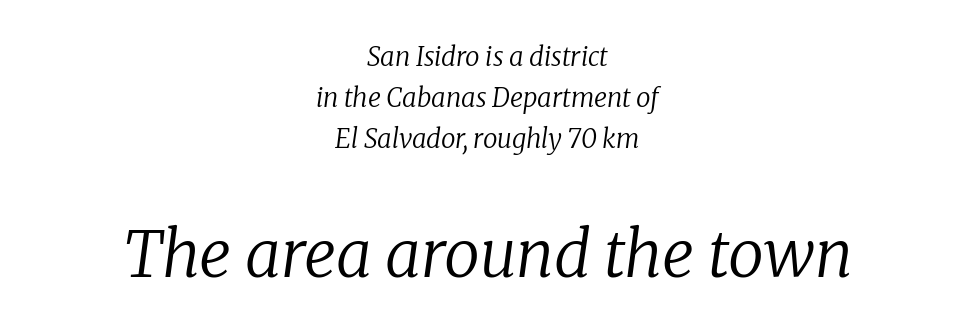
The image shows 64 px regular-weight serif type, italic (leaning right); set centered, normal line spacing (1.57x), normal letter spacing, not underlined; the second (bottom) block is 2.46x larger; low stroke contrast and a medium x-height.
